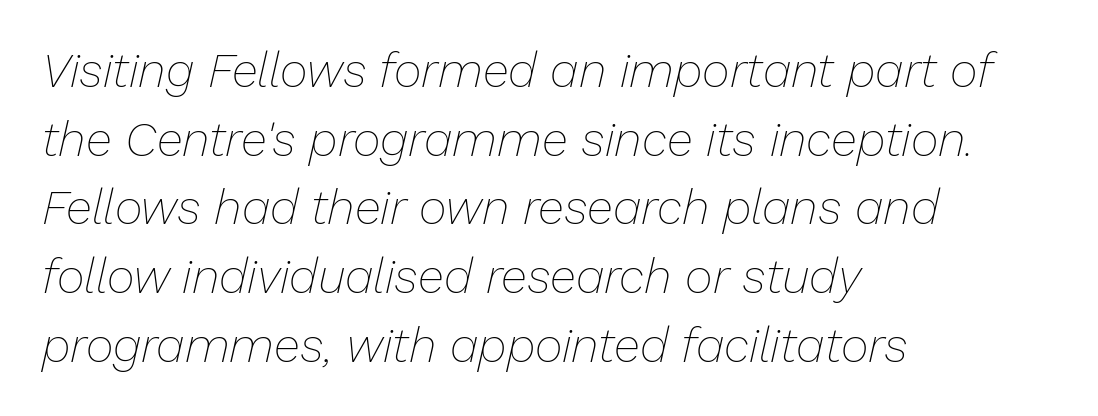
Is there much room between lines? A standard amount, neither cramped nor airy. Does extra space separate the letters? No, they use regular spacing. Does the copy run flush right? No — it runs flush left. Varying glyph widths throughout — classic text-font behaviour. Slant detected: the letters are inclined. Beneath every word, the page is bare.
